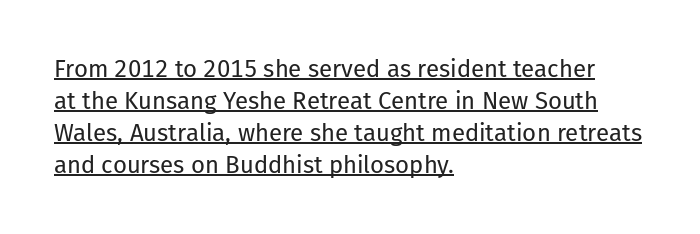
{"italic": "no", "bold": "no", "underline": "yes", "align": "left", "line_spacing": "normal", "line_spacing_ratio": 1.33, "letter_spacing": "normal", "letter_spacing_em": 0.0, "glyph_px": 24}
